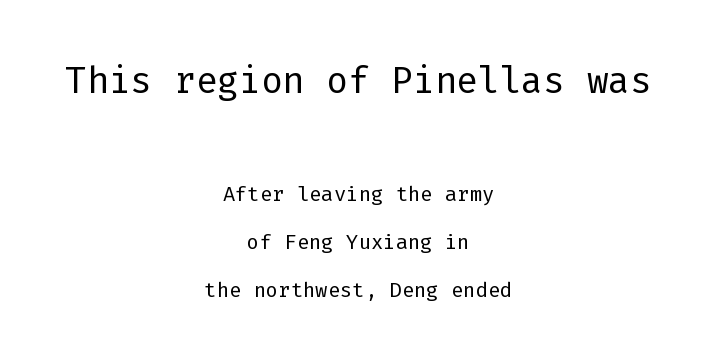
The image shows 51 px light sans-serif type, upright, monospaced; set centered, normal line spacing (1.65x), normal letter spacing, not underlined; the first (top) block is 1.76x larger; low stroke contrast and a medium x-height.
